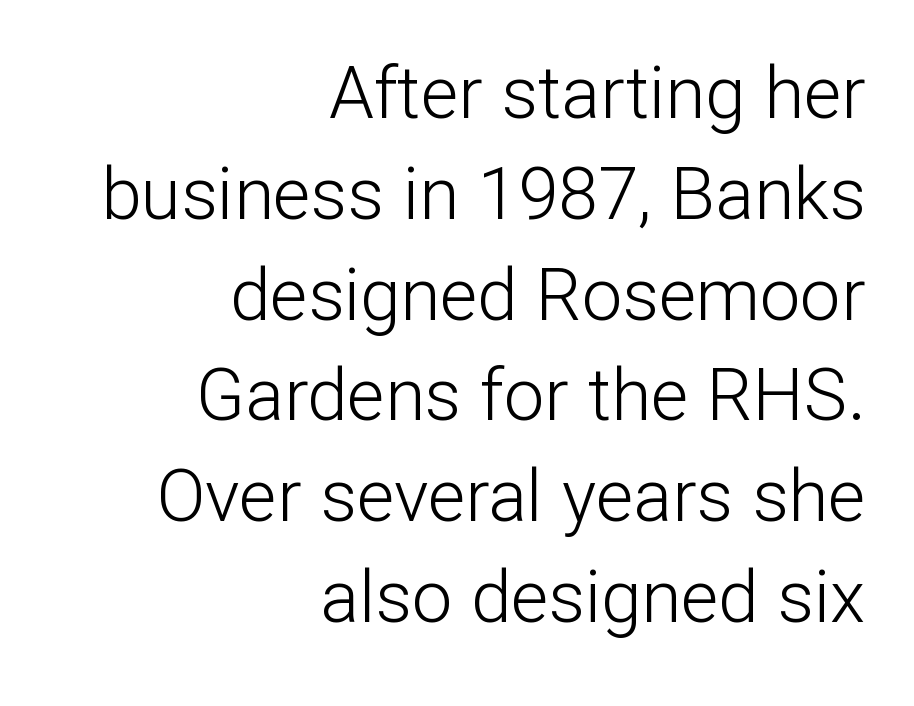
Q: Is the text bold? A: No.
Q: Is the text italic (slanted)? A: No, it is upright.
Q: Is the typeface a serif or a sans-serif typeface? A: Sans-serif.
Q: Is the text underlined? A: No.
Q: How is the paragraph aligned? A: Right-aligned.
Q: Is the spacing between letters normal or unusually wide? A: Normal.
Q: Is the spacing between lines tight, normal or loose? A: Normal.
Q: Width (condensed, normal, or wide)? A: Normal.
Q: Stroke contrast? A: Low.
Q: x-height? A: Medium.
Q: Monospaced? A: No.
